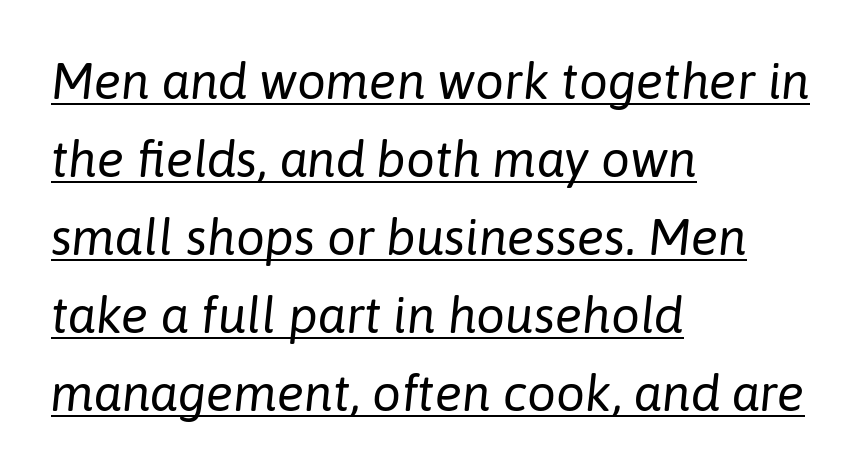
A continuous stroke trails under the words, as in a hyperlink. Alignment: flush left. Glyph-to-glyph distance matches everyday printed text. The typeface has the unassuming heft of standard copy or less. The glyphs look as if they've been sheared to an angle.
